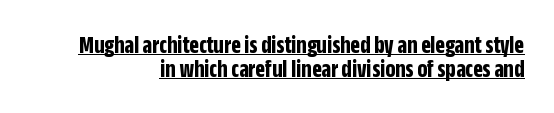
The image shows 25 px bold type, upright; set right-aligned, tight line spacing (0.97x), normal letter spacing, underlined.
